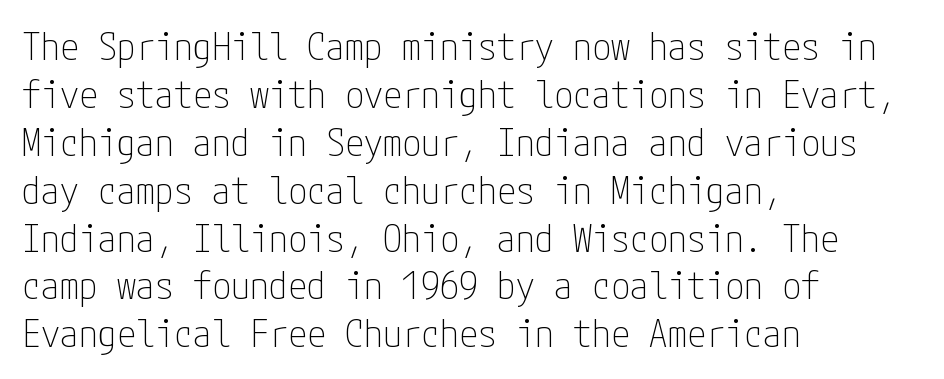
{"serif": "no", "italic": "no", "bold": "no", "weight": "thin", "width": "condensed", "stroke_contrast": "low", "x_height": "medium", "underline": "no", "align": "left", "line_spacing": "normal", "line_spacing_ratio": 1.26, "letter_spacing": "normal", "letter_spacing_em": 0.0, "glyph_px": 38}
